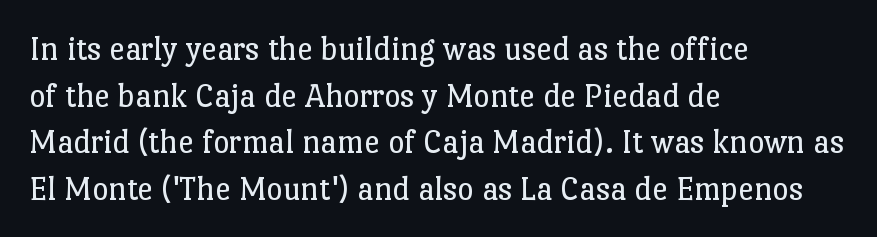
The image shows 35 px regular-weight serif type, upright; set left-aligned, normal line spacing (1.33x), normal letter spacing, not underlined; low stroke contrast and a medium x-height.
